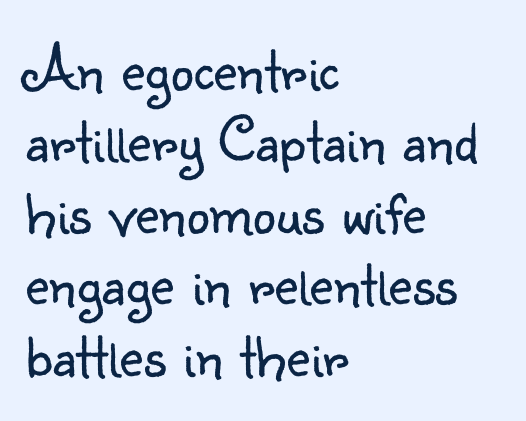
If you drew a line through each stem, it would be perfectly vertical. The setting favours the left margin, as ordinary paragraphs usually do. The foot of each line stays bare and open. Honestly, the letter spacing is just normal — you wouldn't notice it.
